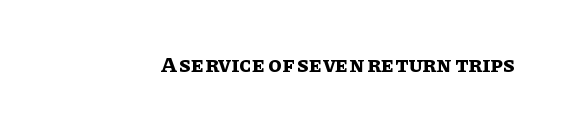
Q: Is the text bold? A: Yes.
Q: Is the text italic (slanted)? A: No, it is upright.
Q: Is the text underlined? A: No.
Q: Is the spacing between letters normal or unusually wide? A: Normal.
